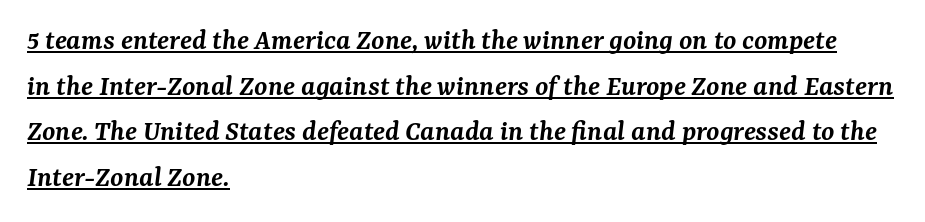
Q: Is the text bold? A: Semi-bold.
Q: Is the text italic (slanted)? A: Yes, it leans right by about 7 degrees.
Q: Is the typeface a serif or a sans-serif typeface? A: Serif.
Q: Is the text underlined? A: Yes.
Q: How is the paragraph aligned? A: Left-aligned.
Q: Is the spacing between letters normal or unusually wide? A: Normal.
Q: Is the spacing between lines tight, normal or loose? A: Normal.
Q: Width (condensed, normal, or wide)? A: Normal.
Q: Stroke contrast? A: Medium.
Q: x-height? A: Medium.
Q: Monospaced? A: No.
